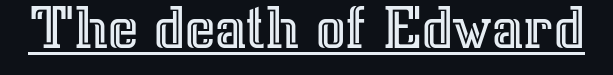
{"italic": "no", "width": "normal", "x_height": "medium", "monospaced": "no", "underline": "yes", "letter_spacing": "normal", "letter_spacing_em": 0.0, "glyph_px": 65}
